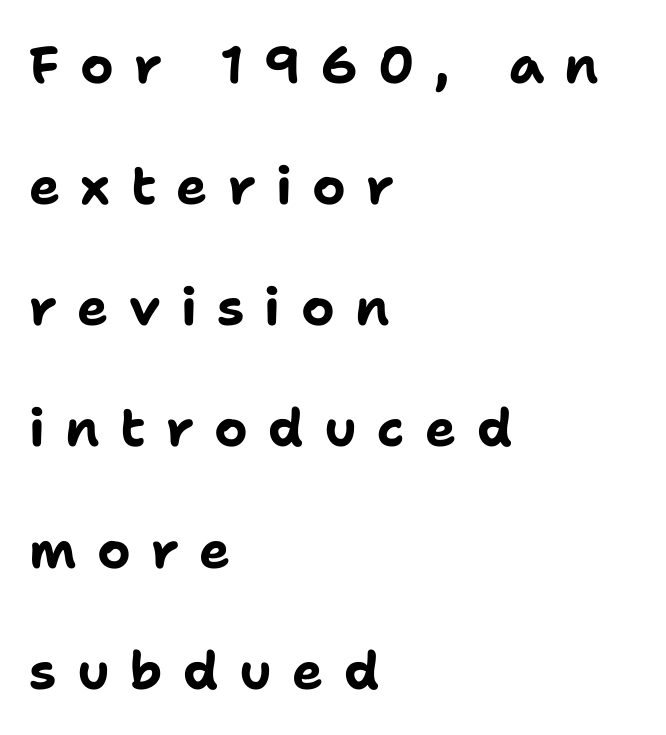
Q: Is the text bold? A: Yes.
Q: Is the text italic (slanted)? A: No, it is upright.
Q: Is the typeface a serif or a sans-serif typeface? A: Sans-serif.
Q: Is the text underlined? A: No.
Q: How is the paragraph aligned? A: Left-aligned.
Q: Is the spacing between letters normal or unusually wide? A: Unusually wide.
Q: Is the spacing between lines tight, normal or loose? A: Loose.
Q: Width (condensed, normal, or wide)? A: Normal.
Q: Stroke contrast? A: Low.
Q: x-height? A: Medium.
Q: Monospaced? A: No.
